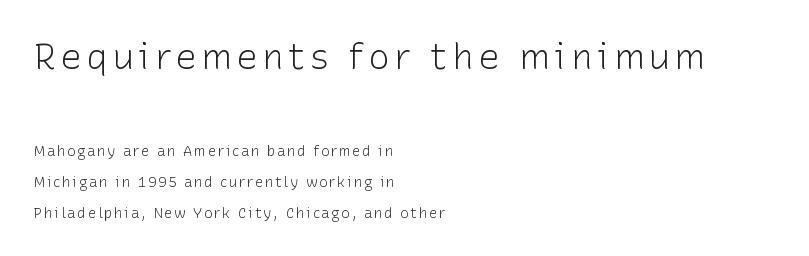
Does the copy run flush right? No — it runs flush left. Think of a printed novel: that variable character pitch is what you see here. The strokes are not fattened; the text isn't bold. Students, observe: this is what heavily led, spacious text looks like. Is there any slant? The stems are plumb. The letters in the upper block stand taller than those in the block below.
